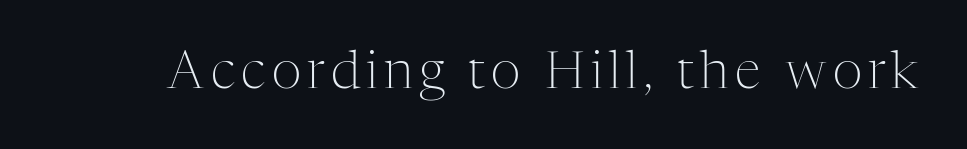
Stroke terminals: seriffed. No heavy texture on the line: the type isn't bold. Quick note: not italic, upright. Descenders are the only things crossing below the line. Spacing verdict: proportional, widths tailored to each character.
